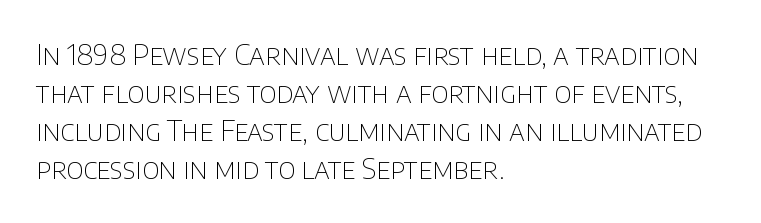
You could not count columns in this text — the font is proportionally spaced. Visually the block forms a straight wall on the left and a jagged coastline on the right. The face looks like a standard text weight, possibly lighter. The passage shown has conventional tracking throughout. Underlining? Definitely not there. Nothing sits at the stroke ends, so this counts as sans-serif.
